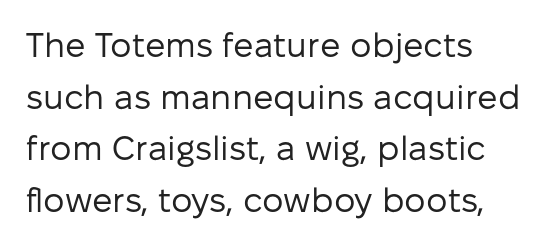
The image shows 34 px regular-weight sans-serif type, upright; set left-aligned, normal line spacing (1.52x), normal letter spacing, not underlined; low stroke contrast and a medium x-height.
